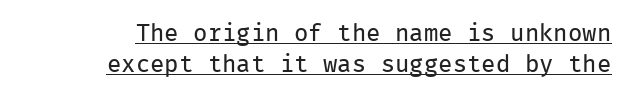
The image shows 24 px text type, upright; set normal line spacing (1.3x), normal letter spacing, underlined.
